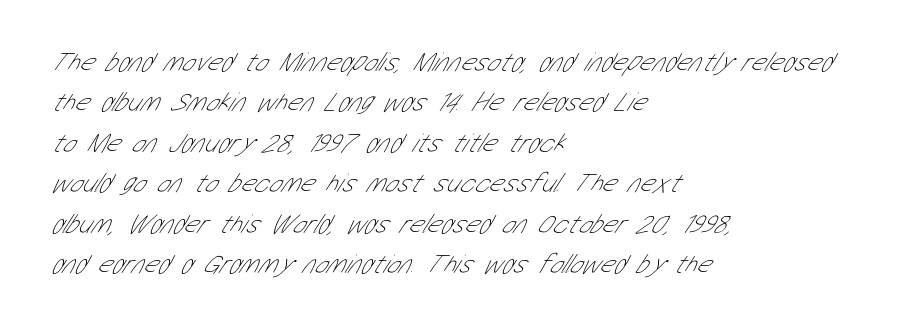
The image shows 27 px text type; set left-aligned, normal line spacing (1.5x), normal letter spacing, not underlined.
